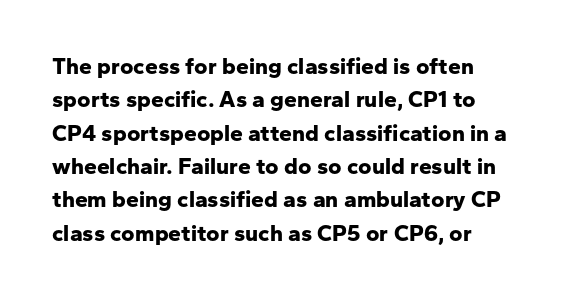
Q: Is the text bold? A: Yes.
Q: Is the text italic (slanted)? A: No, it is upright.
Q: Is the text underlined? A: No.
Q: How is the paragraph aligned? A: Left-aligned.
Q: Is the spacing between letters normal or unusually wide? A: Normal.
Q: Is the spacing between lines tight, normal or loose? A: Normal.
